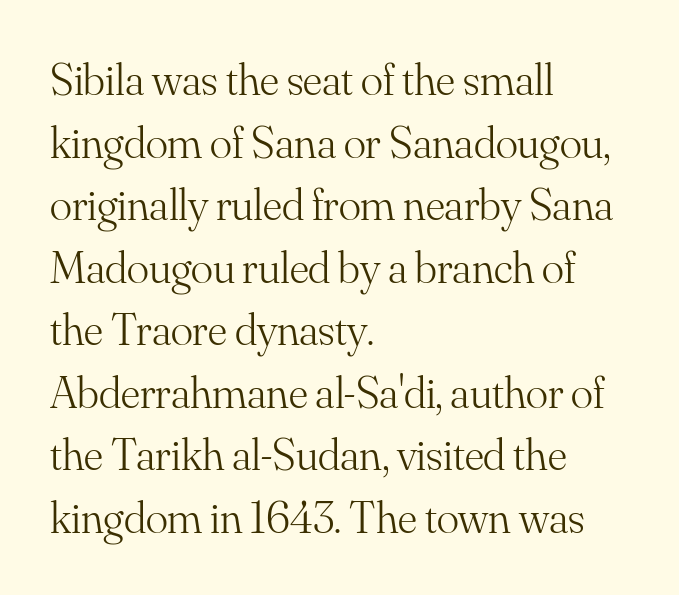
Q: Is the text bold? A: No.
Q: Is the text italic (slanted)? A: No, it is upright.
Q: Is the typeface a serif or a sans-serif typeface? A: Serif.
Q: Is the text underlined? A: No.
Q: How is the paragraph aligned? A: Left-aligned.
Q: Is the spacing between letters normal or unusually wide? A: Normal.
Q: Is the spacing between lines tight, normal or loose? A: Normal.
Q: Width (condensed, normal, or wide)? A: Normal.
Q: Stroke contrast? A: Medium.
Q: x-height? A: Small.
Q: Monospaced? A: No.
